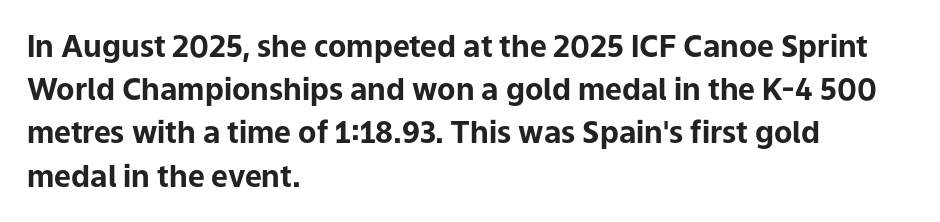
{"serif": "no", "italic": "no", "bold": "yes", "weight": "bold", "width": "normal", "stroke_contrast": "low", "x_height": "medium", "monospaced": "no", "underline": "no", "align": "left", "line_spacing": "normal", "line_spacing_ratio": 1.44, "letter_spacing": "normal", "letter_spacing_em": 0.0, "glyph_px": 30}
